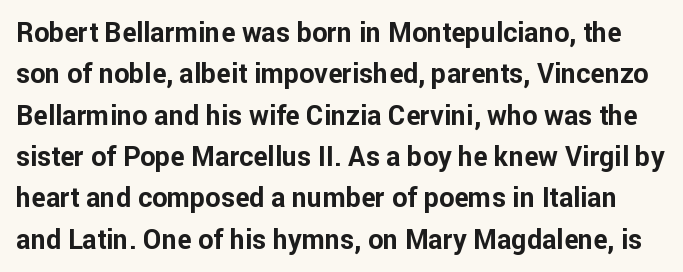
Q: Is the text bold? A: Yes.
Q: Is the text italic (slanted)? A: No, it is upright.
Q: Is the text underlined? A: No.
Q: Is the spacing between letters normal or unusually wide? A: Normal.
Q: Is the spacing between lines tight, normal or loose? A: Normal.
